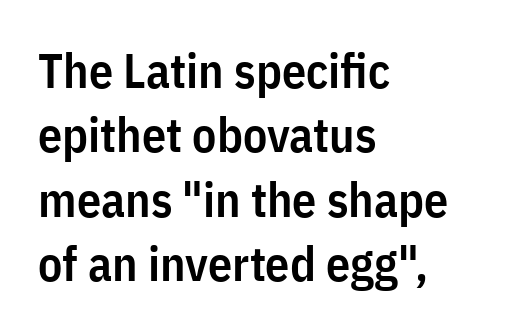
Do the letters lean? They stand straight. The passage shown stacks its lines at a standard gap. The letters are semibold — heavier than regular but short of a full bold. Alignment: flush left. The face used here is a sans, in the tradition of grotesques and geometrics. Descender tails drop into unmarked territory.
